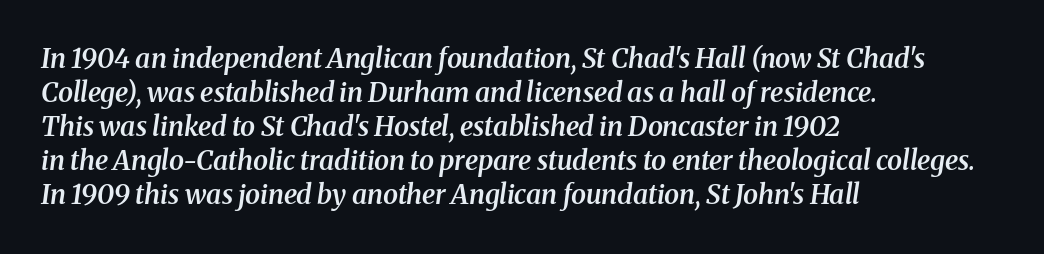
The image shows 27 px text type, italic (leaning right); set left-aligned, normal line spacing (1.26x), normal letter spacing, not underlined.
